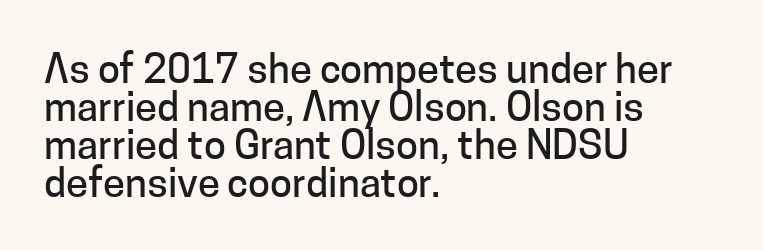
{"serif": "no", "italic": "no", "width": "normal", "stroke_contrast": "low", "x_height": "medium", "monospaced": "no", "underline": "no", "align": "left", "line_spacing": "tight", "line_spacing_ratio": 0.95, "letter_spacing": "normal", "letter_spacing_em": 0.0, "glyph_px": 40}
